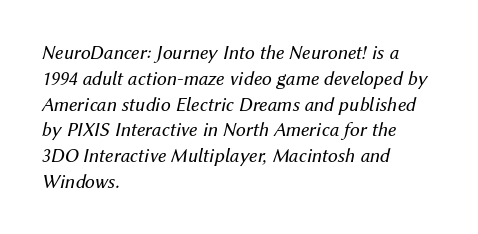
Posture: slanted. Letter spacing: default. Is the stroke heavy? The answer is a plain regular-or-lighter. The rag falls on the right side of this text block. Has an underline been added? It has not.
